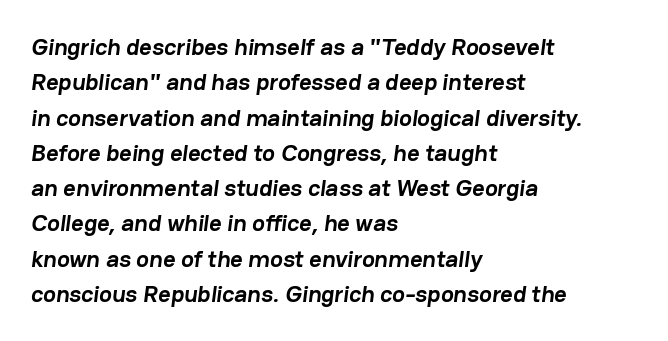
Nobody drew a line under any word here. If you drew a ruler down the left edge, every line would touch it. Is the type bold? Yes — the strokes are clearly thick and heavy. The tracking reads as untouched default to a designer's eye. Rows of type keep a routine distance in the vertical direction.
